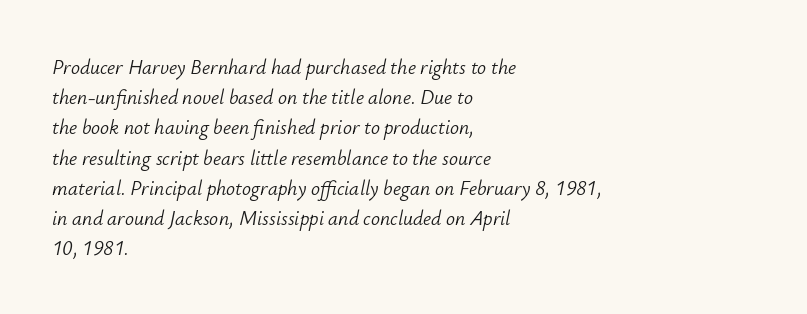
Q: Is the text bold? A: No.
Q: Is the text italic (slanted)? A: Yes, it leans right by about 12 degrees.
Q: Is the text underlined? A: No.
Q: How is the paragraph aligned? A: Left-aligned.
Q: Is the spacing between letters normal or unusually wide? A: Normal.
Q: Is the spacing between lines tight, normal or loose? A: Normal.
